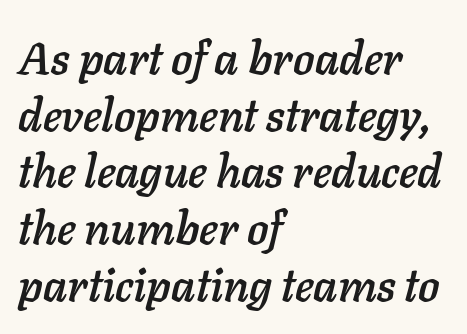
Q: Is the text italic (slanted)? A: Yes, it leans right by about 11 degrees.
Q: Is the text underlined? A: No.
Q: How is the paragraph aligned? A: Left-aligned.
Q: Is the spacing between letters normal or unusually wide? A: Normal.
Q: Is the spacing between lines tight, normal or loose? A: Normal.
Q: Width (condensed, normal, or wide)? A: Normal.
Q: Stroke contrast? A: Low.
Q: x-height? A: Medium.
Q: Monospaced? A: No.
